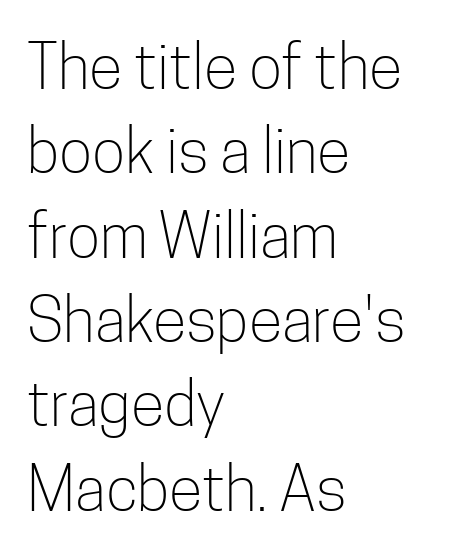
Q: Is the text bold? A: No.
Q: Is the text italic (slanted)? A: No, it is upright.
Q: Is the typeface a serif or a sans-serif typeface? A: Sans-serif.
Q: Is the text underlined? A: No.
Q: How is the paragraph aligned? A: Left-aligned.
Q: Is the spacing between letters normal or unusually wide? A: Normal.
Q: Is the spacing between lines tight, normal or loose? A: Normal.
Q: Width (condensed, normal, or wide)? A: Condensed.
Q: Stroke contrast? A: Low.
Q: x-height? A: Medium.
Q: Monospaced? A: No.
